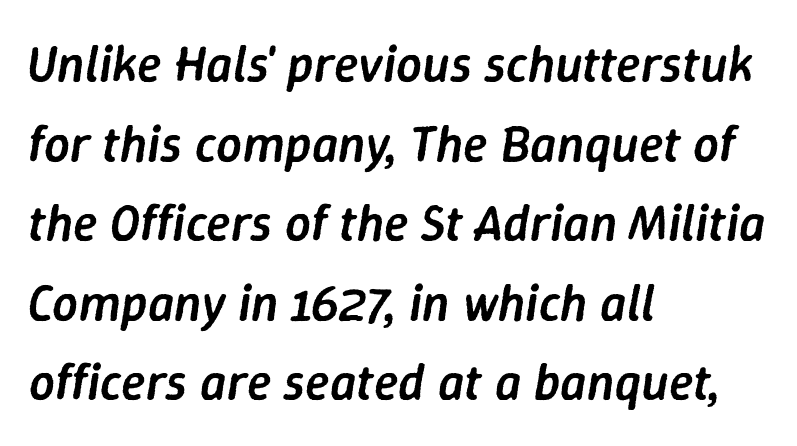
{"italic": "yes", "lean": "right", "slant_degrees": 9, "bold": "semi", "weight": "semibold", "width": "normal", "stroke_contrast": "low", "x_height": "medium", "monospaced": "no", "underline": "no", "align": "left", "line_spacing": "normal", "line_spacing_ratio": 1.56, "letter_spacing": "normal", "letter_spacing_em": 0.0, "glyph_px": 51}
